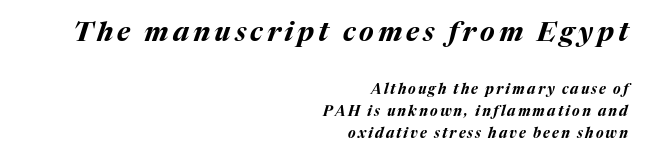
Q: Is the text bold? A: Yes.
Q: Is the text italic (slanted)? A: Yes, it leans right by about 17 degrees.
Q: Is the text underlined? A: No.
Q: How is the paragraph aligned? A: Right-aligned.
Q: Is the spacing between lines tight, normal or loose? A: Normal.
Q: Which block of text is set in a larger size, the first (top) or the second (bottom)? A: The first (top) one.
